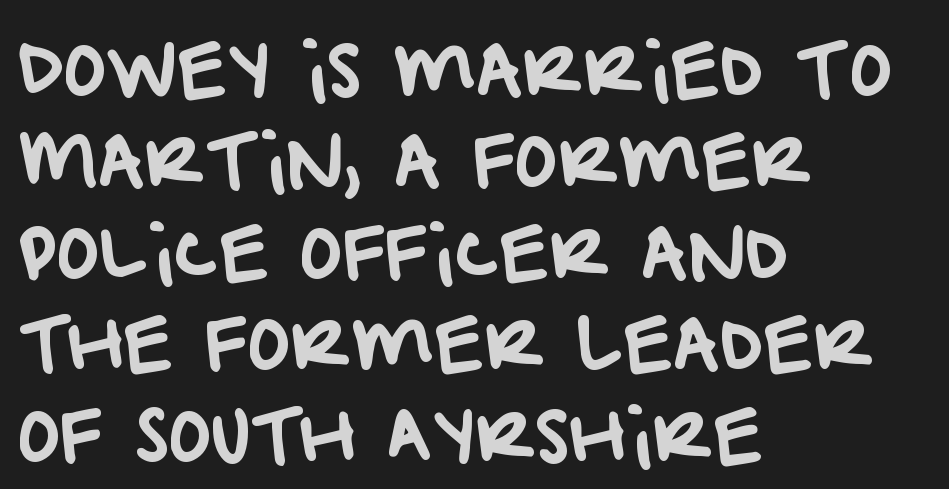
Unlike a traditional serif, this face leaves its strokes unadorned. The face used here is rendered with its standard letterfit. This sample has the flowing, uneven cadence of proportional lettering. All the whitespace from short lines collects on the right. Anything drawn beneath the words? Only blank space.
